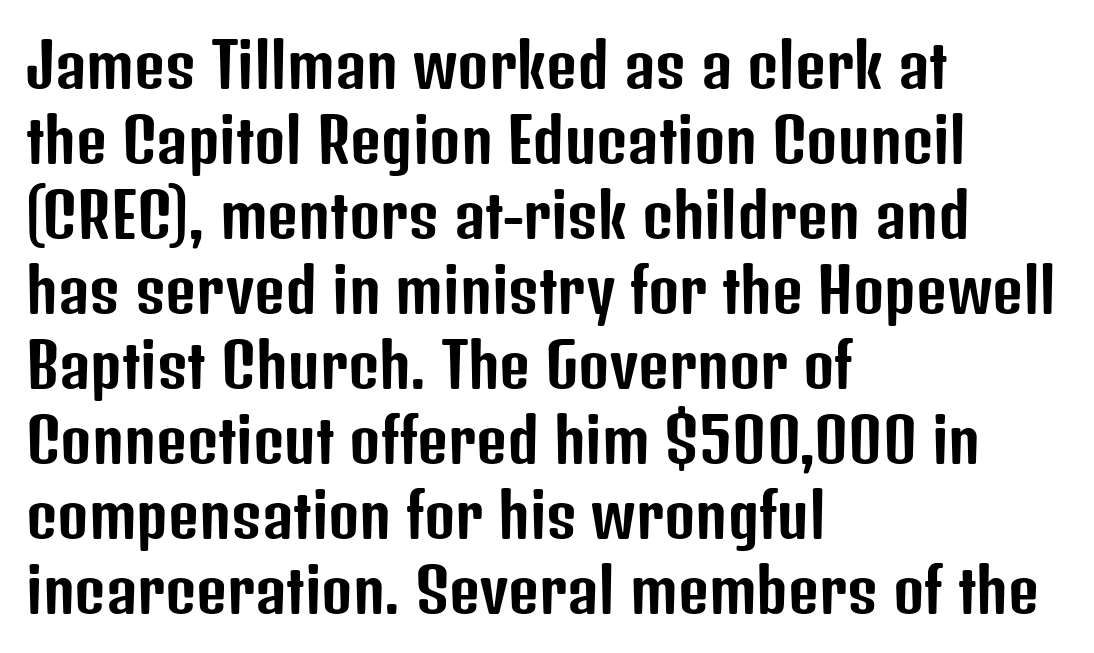
The image shows 60 px condensed sans-serif type, upright; set left-aligned, normal line spacing (1.25x), normal letter spacing, not underlined; low stroke contrast and a medium x-height.
